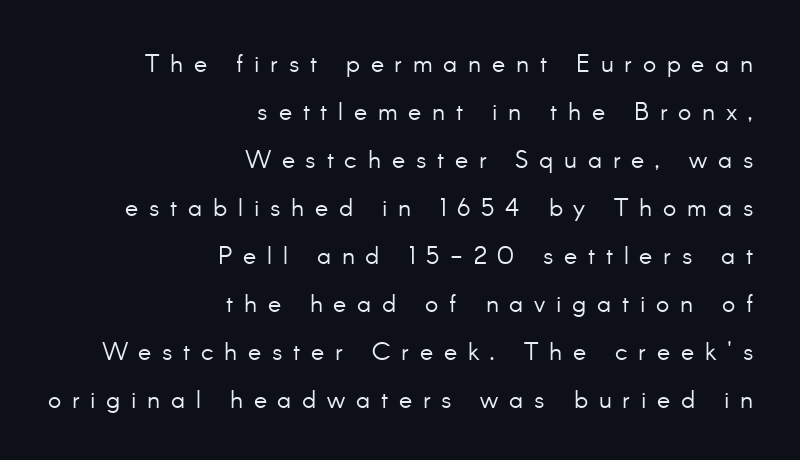
{"italic": "no", "bold": "no", "underline": "no", "align": "right", "line_spacing": "loose", "line_spacing_ratio": 1.92, "letter_spacing": "wide", "letter_spacing_em": 0.43, "glyph_px": 25}
